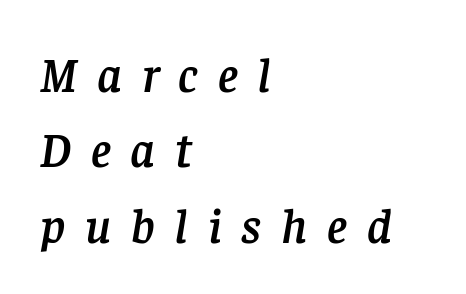
{"serif": "yes", "italic": "yes", "lean": "right", "slant_degrees": 8, "width": "normal", "stroke_contrast": "low", "x_height": "large", "monospaced": "no", "underline": "no", "align": "left", "line_spacing": "normal", "line_spacing_ratio": 1.54, "letter_spacing": "wide", "letter_spacing_em": 0.4, "glyph_px": 49}
